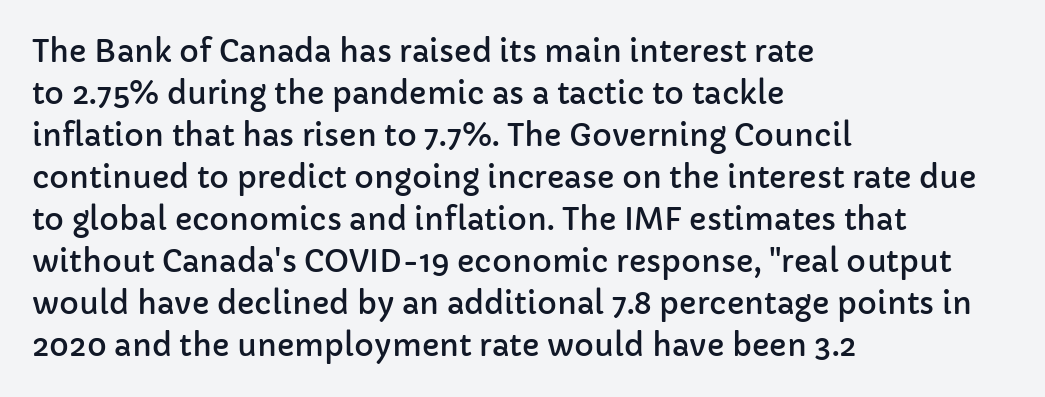
The glyphs in this specimen are sans serif. The lettering holds an erect, upright posture throughout. These lines are set flush left with a ragged right edge. How would I describe the line gaps? Plain and ordinary. These lines are rendered in a variable-pitch font.
